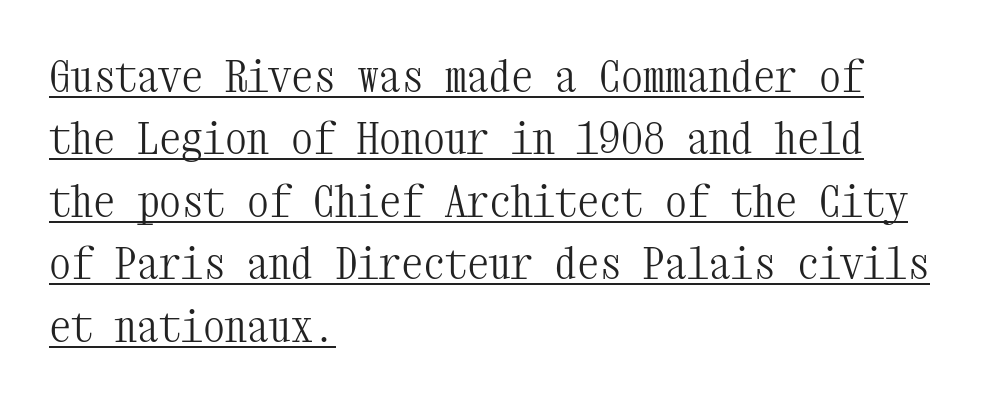
Glyph-to-glyph distance matches everyday printed text. Line spacing here is normal. Classification — serif. Each line of the rendering has a horizontal stroke beneath the glyphs. The rendering uses typewriter-style spacing with identical character cells.
